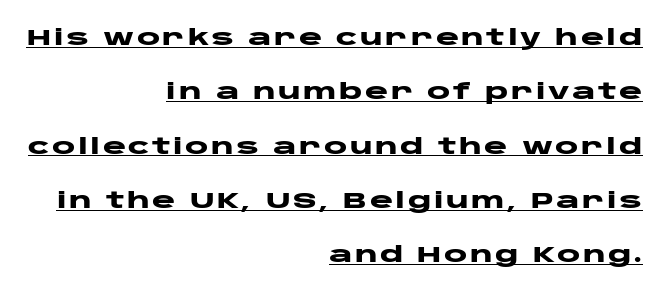
{"italic": "no", "bold": "yes", "underline": "yes", "align": "right", "line_spacing": "loose", "line_spacing_ratio": 2.47, "glyph_px": 22}
